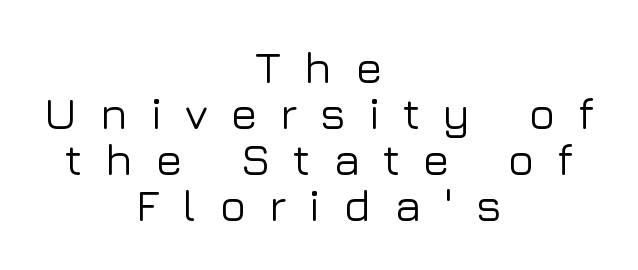
Q: Is the text italic (slanted)? A: No, it is upright.
Q: Is the typeface a serif or a sans-serif typeface? A: Sans-serif.
Q: Is the text underlined? A: No.
Q: How is the paragraph aligned? A: Centered.
Q: Is the spacing between letters normal or unusually wide? A: Unusually wide.
Q: Is the spacing between lines tight, normal or loose? A: Tight.
Q: Width (condensed, normal, or wide)? A: Normal.
Q: Stroke contrast? A: Low.
Q: x-height? A: Medium.
Q: Monospaced? A: No.
